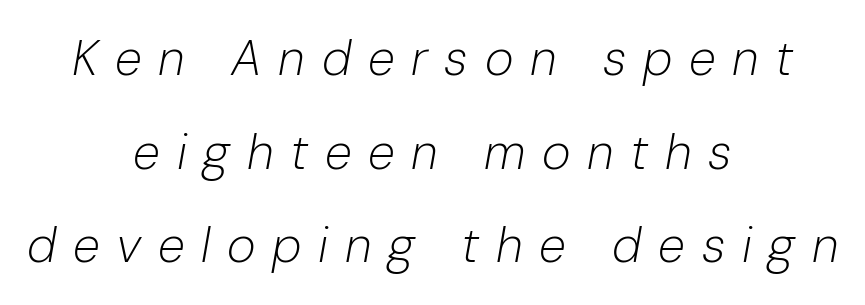
The image shows 49 px light type, italic (leaning right); set centered, loose line spacing (1.91x), unusually wide letter spacing (+0.34 em), not underlined; low stroke contrast and a medium x-height.
